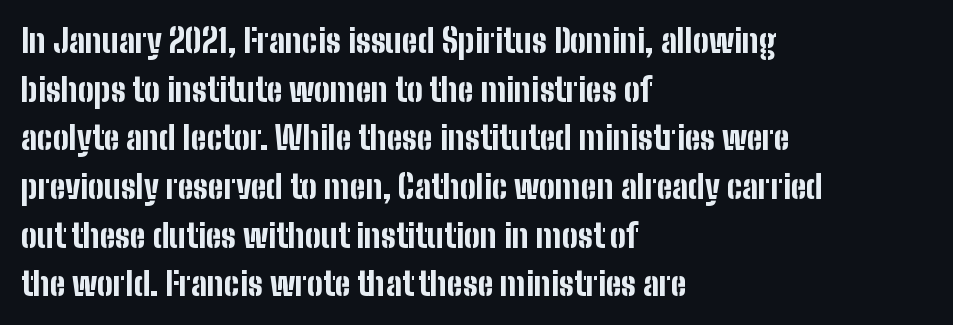
Notice how descenders clear the ascenders below comfortably — that's standard leading. Think of a printed novel: that variable character pitch is what you see here. The area under the type is left untouched. Posture: vertical. A typesetter would label this face a sans.
